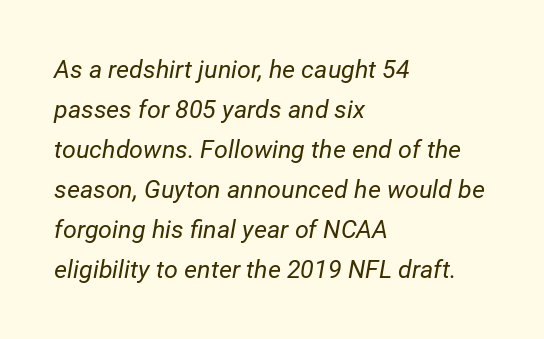
Each row of text sits above clean, open space. Reading down the column, the eye jumps a familiar distance to each next line. The passage shown is not bold in any degree. The passage is arranged the way most books set body copy — flush left. Tracking here is standard; glyphs follow each other at the usual distance.
